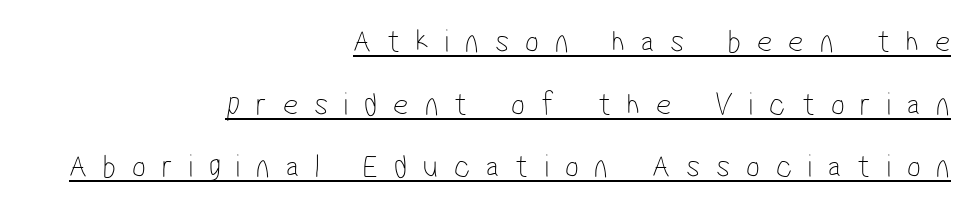
Q: Is the text bold? A: No.
Q: Is the typeface a serif or a sans-serif typeface? A: Sans-serif.
Q: Is the text underlined? A: Yes.
Q: How is the paragraph aligned? A: Right-aligned.
Q: Is the spacing between letters normal or unusually wide? A: Unusually wide.
Q: Is the spacing between lines tight, normal or loose? A: Loose.
Q: Width (condensed, normal, or wide)? A: Condensed.
Q: Stroke contrast? A: Low.
Q: x-height? A: Medium.
Q: Monospaced? A: No.
